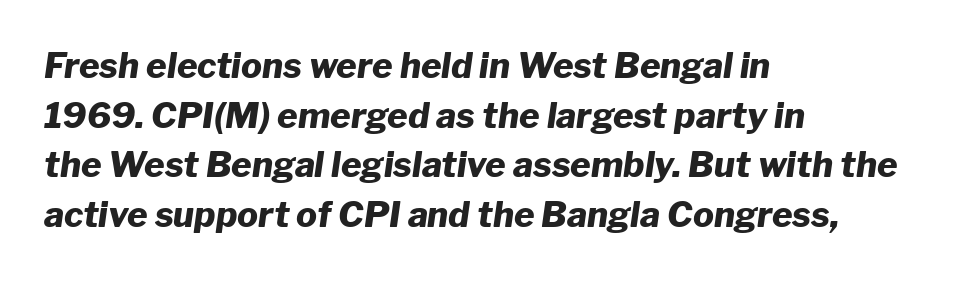
{"italic": "yes", "lean": "right", "slant_degrees": 8, "bold": "yes", "weight": "heavy", "width": "normal", "stroke_contrast": "low", "x_height": "medium", "monospaced": "no", "underline": "no", "align": "left", "line_spacing": "normal", "line_spacing_ratio": 1.42, "letter_spacing": "normal", "letter_spacing_em": 0.0, "glyph_px": 35}
